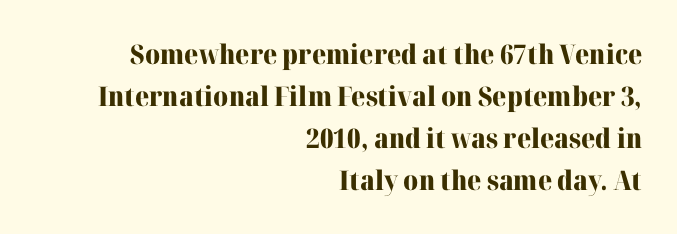
Line endings align vertically; line beginnings do not. Strong, thick strokes mark this as bold type. The letters stand straight up with perfectly vertical stems. Honestly, the letter spacing is just normal — you wouldn't notice it.
